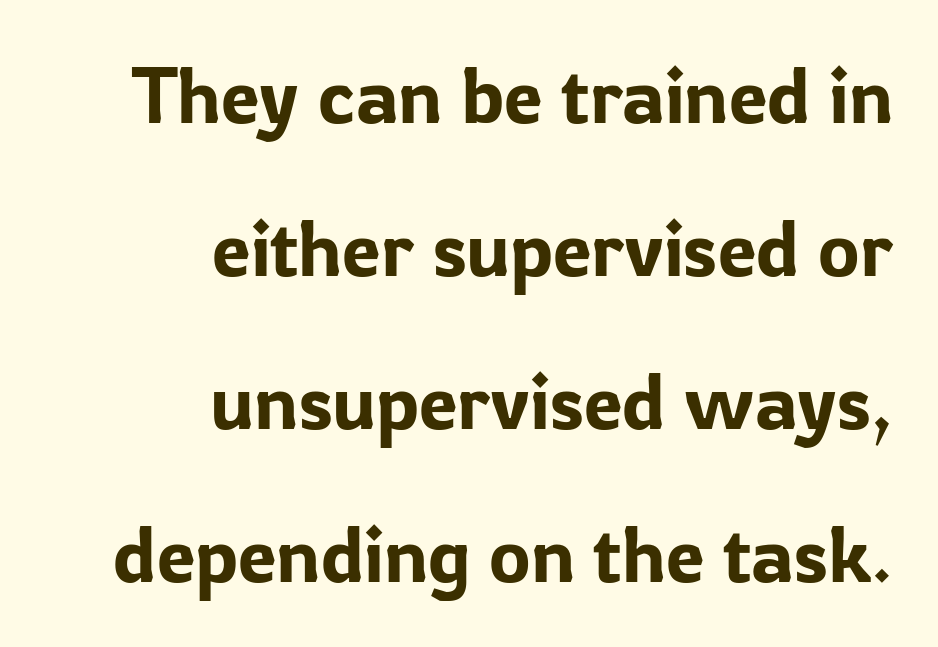
The text was rendered using a sans face with plain stroke endings. Here the designer chose a conventional face with non-uniform glyph widths. Horizontal alignment here is rightward, an uncommon choice for prose. The line-height multiplier appears high, well above default. Posture: upright roman.
